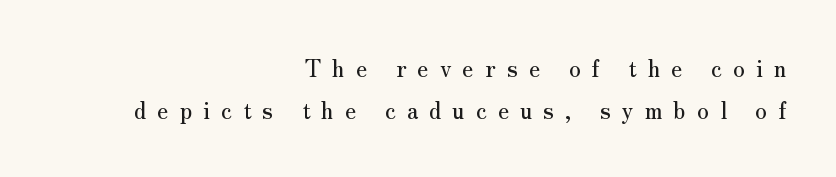
The image shows 23 px text type, upright; set right-aligned, line spacing 1.84x, unusually wide letter spacing (+0.48 em), not underlined.
